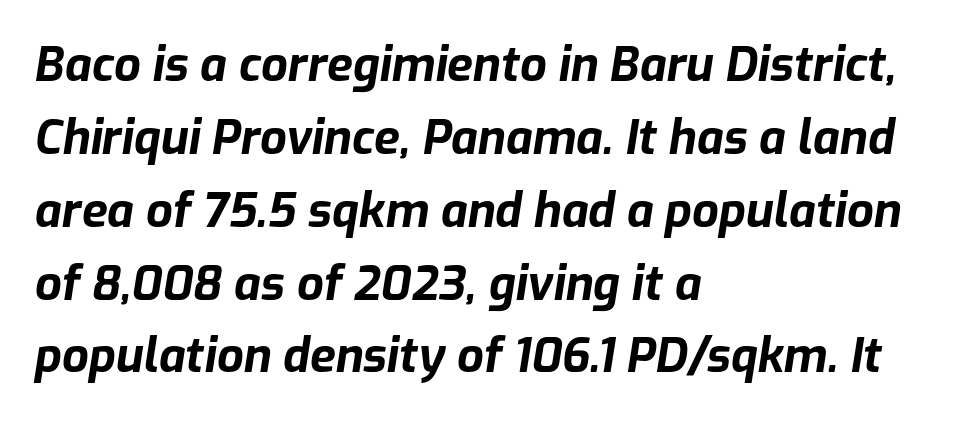
{"italic": "yes", "lean": "right", "slant_degrees": 9, "bold": "yes", "weight": "bold", "width": "normal", "stroke_contrast": "low", "x_height": "medium", "monospaced": "no", "underline": "no", "align": "left", "line_spacing": "normal", "line_spacing_ratio": 1.55, "letter_spacing": "normal", "letter_spacing_em": 0.0, "glyph_px": 47}
